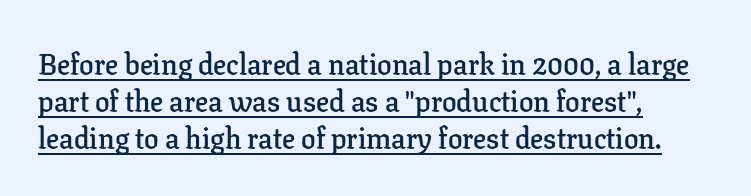
{"serif": "yes", "italic": "no", "bold": "semi", "weight": "semibold", "width": "normal", "stroke_contrast": "low", "x_height": "medium", "monospaced": "no", "underline": "yes", "align": "left", "line_spacing": "normal", "line_spacing_ratio": 1.27, "letter_spacing": "normal", "letter_spacing_em": 0.0, "glyph_px": 29}
